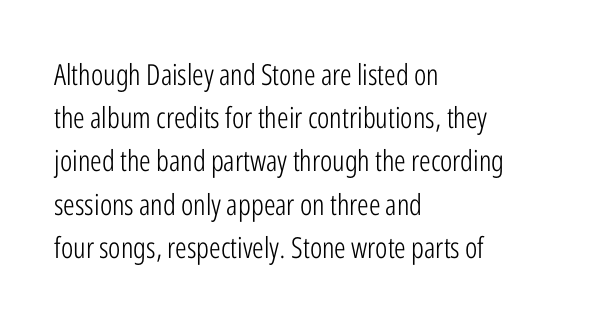
{"serif": "no", "italic": "no", "bold": "no", "weight": "light", "width": "condensed", "stroke_contrast": "low", "x_height": "medium", "monospaced": "no", "underline": "no", "align": "left", "line_spacing": "normal", "line_spacing_ratio": 1.49, "letter_spacing": "normal", "letter_spacing_em": 0.0, "glyph_px": 29}
